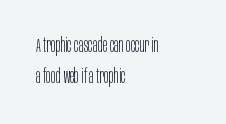
If you drew a line through each stem, it would be perfectly vertical. Students, observe: this is what conventionally led text looks like. Alignment: flush left. Decoration check: the copy has no underline.
